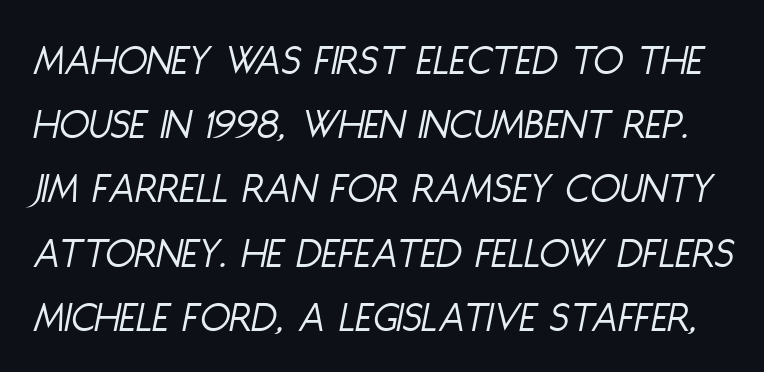
{"italic": "yes", "lean": "right", "slant_degrees": 11, "bold": "no", "weight": "light", "width": "condensed", "stroke_contrast": "low", "x_height": "large", "monospaced": "no", "underline": "no", "line_spacing": "normal", "line_spacing_ratio": 1.46, "letter_spacing": "normal", "letter_spacing_em": 0.0, "glyph_px": 44}
